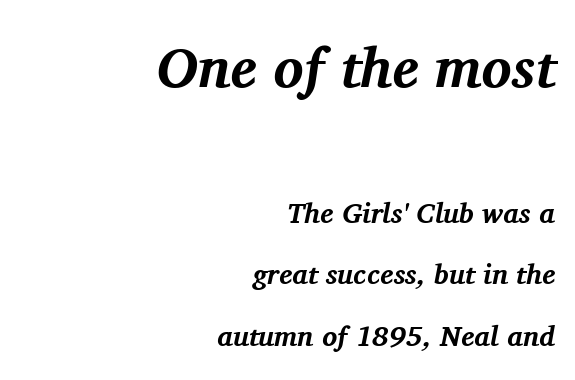
{"serif": "yes", "italic": "yes", "lean": "right", "slant_degrees": 11, "bold": "yes", "weight": "bold", "width": "normal", "stroke_contrast": "medium", "x_height": "medium", "monospaced": "no", "underline": "no", "align": "right", "line_spacing": "loose", "line_spacing_ratio": 2.21, "letter_spacing": "normal", "letter_spacing_em": 0.0, "larger_block": "first", "size_ratio": 2.0, "glyph_px": 56}
